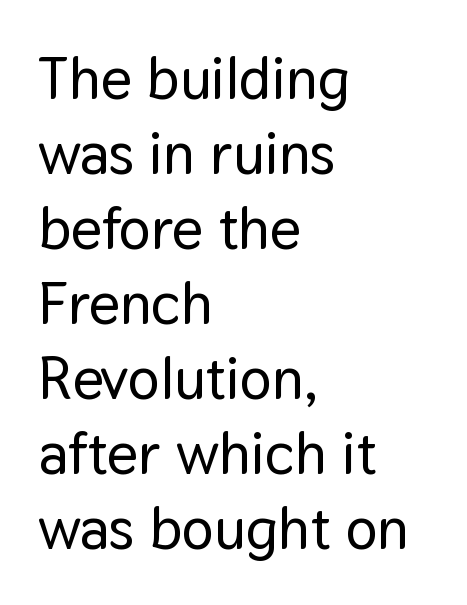
{"serif": "no", "italic": "no", "width": "normal", "stroke_contrast": "low", "x_height": "medium", "monospaced": "no", "underline": "no", "align": "left", "line_spacing": "normal", "line_spacing_ratio": 1.25, "letter_spacing": "normal", "letter_spacing_em": 0.0, "glyph_px": 60}
